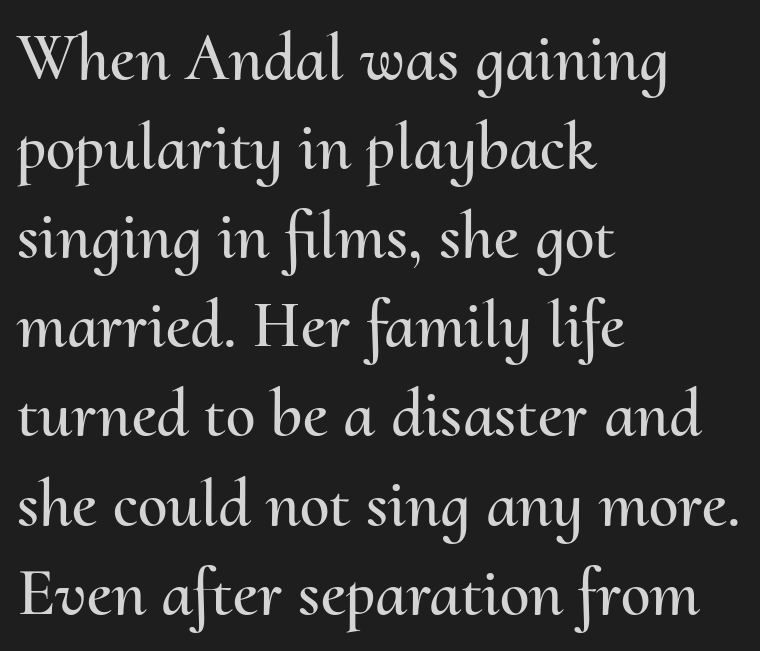
Do the letters lean? They stand straight. Varying glyph widths throughout — classic text-font behaviour. Does the leading feel generous? No, just average. These lines stack with their left ends in a neat column.
